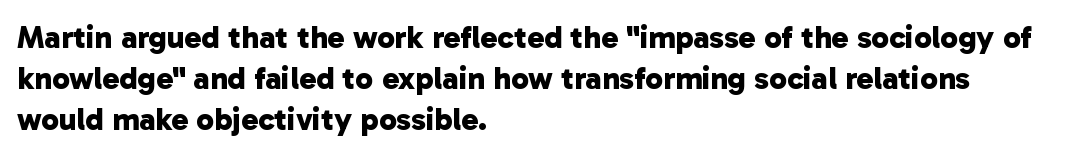
{"serif": "no", "bold": "yes", "weight": "bold", "width": "normal", "stroke_contrast": "low", "x_height": "medium", "monospaced": "no", "underline": "no", "align": "left", "line_spacing": "normal", "line_spacing_ratio": 1.28, "letter_spacing": "normal", "letter_spacing_em": 0.0, "glyph_px": 32}
